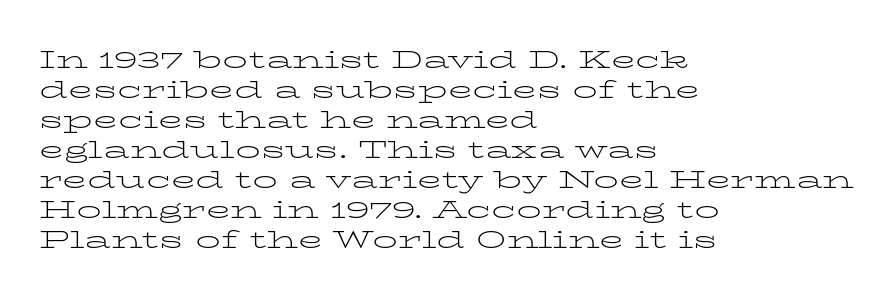
{"italic": "no", "bold": "no", "underline": "no", "align": "left", "line_spacing_ratio": 1.2, "letter_spacing": "normal", "letter_spacing_em": 0.0, "glyph_px": 25}
